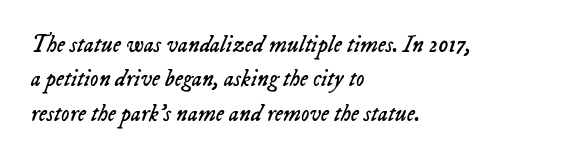
The image shows 23 px text type, italic (leaning right); set left-aligned, normal line spacing (1.5x), normal letter spacing, not underlined.
